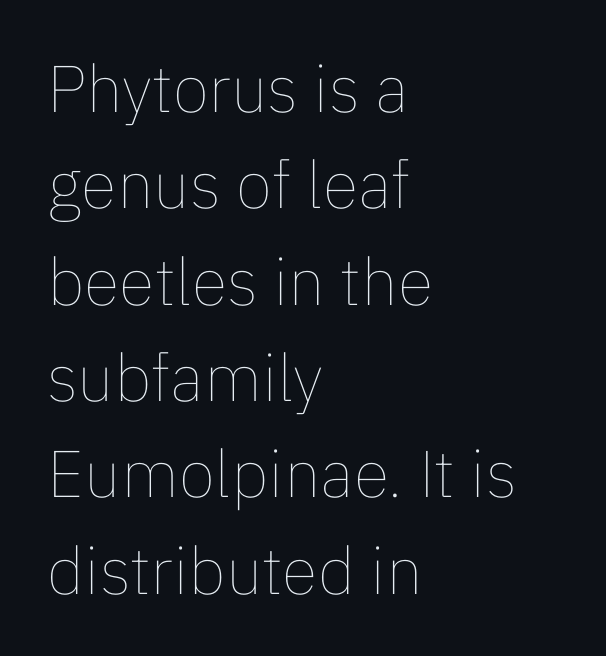
{"italic": "no", "bold": "no", "weight": "thin", "width": "normal", "stroke_contrast": "low", "x_height": "medium", "monospaced": "no", "underline": "no", "align": "left", "line_spacing": "normal", "line_spacing_ratio": 1.46, "letter_spacing": "normal", "letter_spacing_em": 0.0, "glyph_px": 66}
